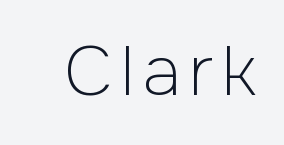
{"serif": "no", "italic": "no", "bold": "no", "weight": "light", "width": "normal", "stroke_contrast": "low", "x_height": "medium", "monospaced": "no", "underline": "no", "glyph_px": 69}
